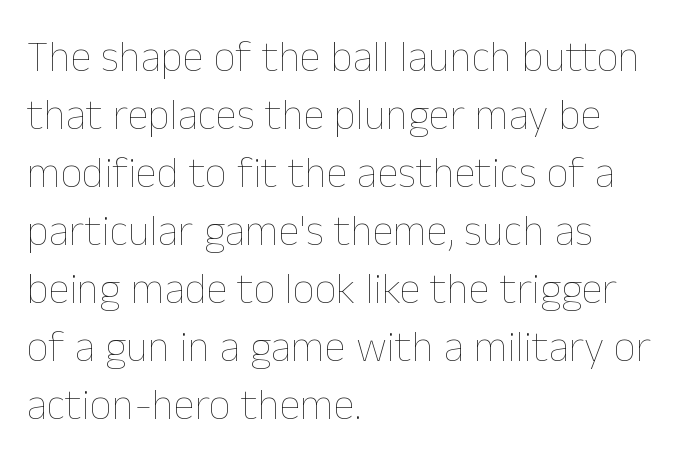
The image shows 43 px thin type, upright; set left-aligned, normal line spacing (1.35x), normal letter spacing, not underlined; low stroke contrast and a medium x-height.
